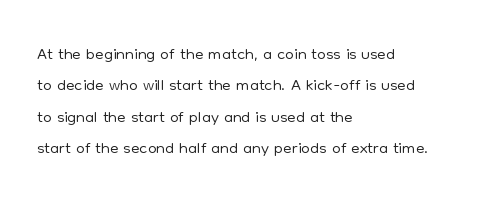
The image shows 25 px text type, upright; set left-aligned, normal line spacing (1.26x), normal letter spacing, not underlined.
